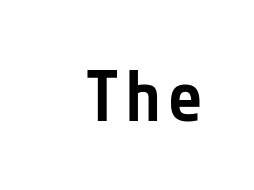
Glance below the letters and you will spot only blank space. These lines were composed using upright roman letters. No feet cap the strokes, marking this as sans-serif type. The passage shown is semibold, sitting just below true bold.
